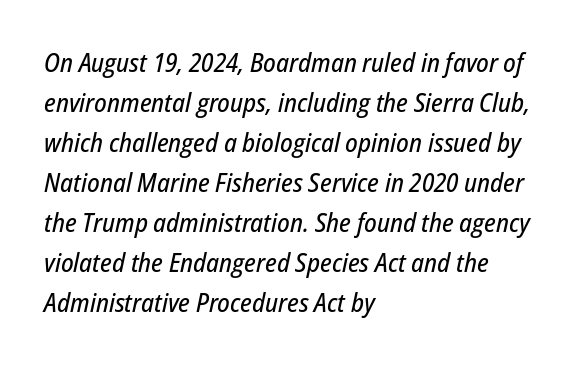
The text carries the slant typical of an italic or oblique font. Line beginnings align vertically; line endings do not. Regarding leading, the lines here are spaced in the standard way. Check the space under the baseline: it is left empty. The line texture is even and compact thanks to regular tracking.
